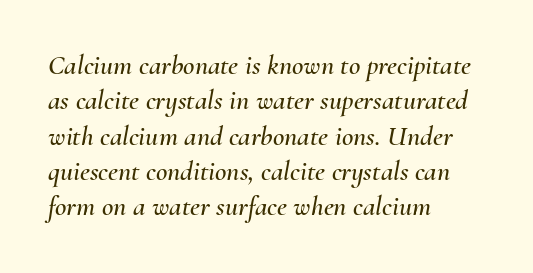
The image shows 28 px text type, italic (leaning right); set left-aligned, normal line spacing (1.26x), normal letter spacing, not underlined; medium stroke contrast and a small x-height.
